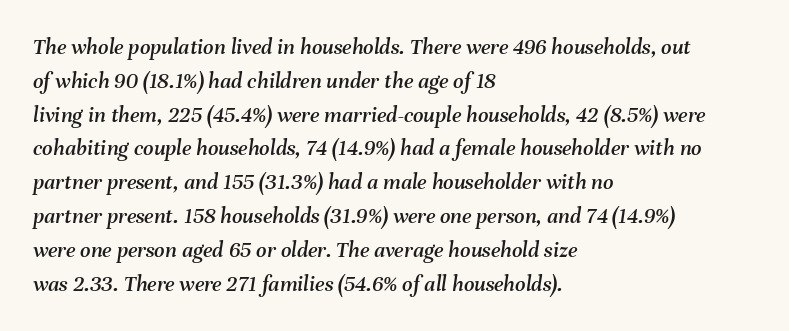
The image shows 23 px text type, italic (leaning right); set left-aligned, normal line spacing (1.47x), normal letter spacing, not underlined.
